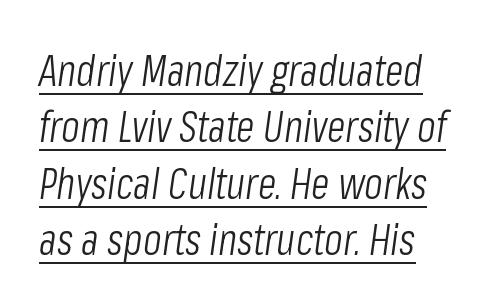
Q: Is the text bold? A: No.
Q: Is the text italic (slanted)? A: Yes, it leans right by about 8 degrees.
Q: Is the text underlined? A: Yes.
Q: Is the spacing between letters normal or unusually wide? A: Normal.
Q: Is the spacing between lines tight, normal or loose? A: Normal.
Q: Width (condensed, normal, or wide)? A: Condensed.
Q: Stroke contrast? A: Low.
Q: x-height? A: Medium.
Q: Monospaced? A: No.
